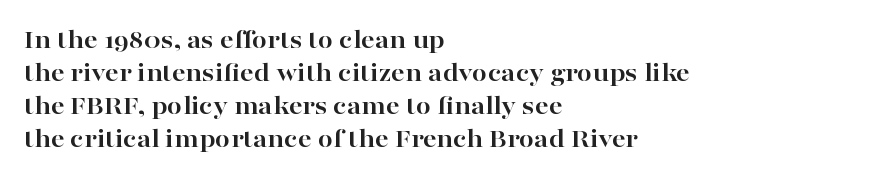
{"italic": "no", "bold": "yes", "underline": "no", "align": "left", "line_spacing_ratio": 1.22, "letter_spacing": "normal", "letter_spacing_em": 0.0, "glyph_px": 27}
